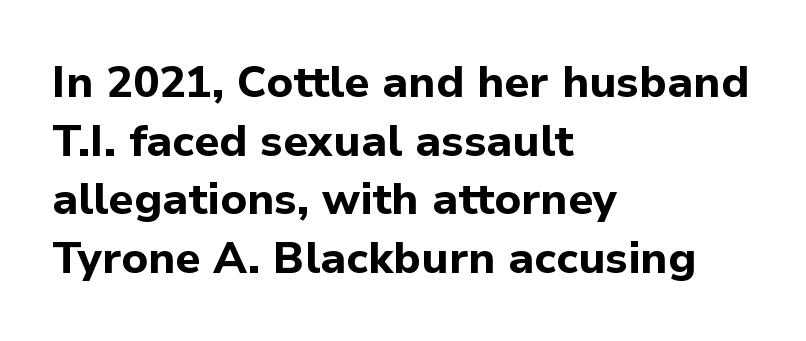
Q: Is the text bold? A: Yes.
Q: Is the text italic (slanted)? A: No, it is upright.
Q: Is the typeface a serif or a sans-serif typeface? A: Sans-serif.
Q: Is the text underlined? A: No.
Q: How is the paragraph aligned? A: Left-aligned.
Q: Is the spacing between letters normal or unusually wide? A: Normal.
Q: Is the spacing between lines tight, normal or loose? A: Normal.
Q: Width (condensed, normal, or wide)? A: Normal.
Q: Stroke contrast? A: Low.
Q: x-height? A: Medium.
Q: Monospaced? A: No.
